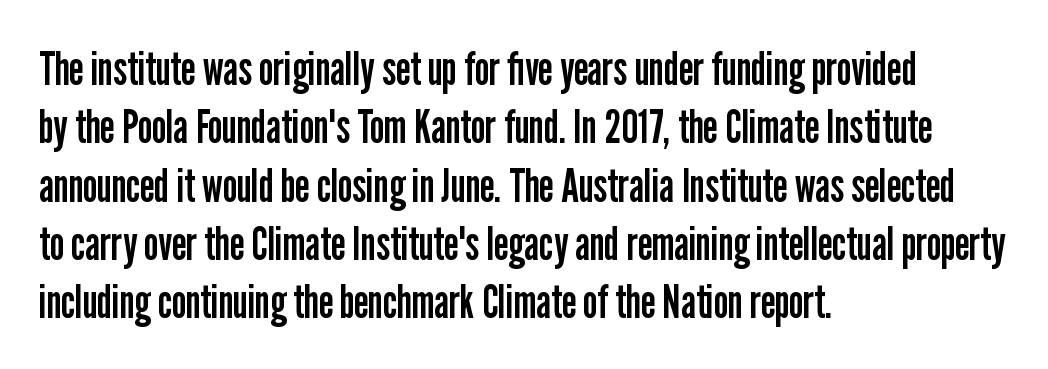
The image shows 47 px regular-weight, condensed sans-serif type, upright; set left-aligned, line spacing 1.24x, normal letter spacing, not underlined; low stroke contrast and a medium x-height.
